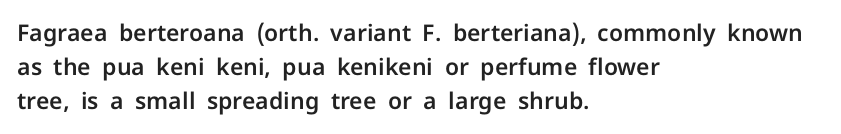
{"italic": "no", "underline": "no", "align": "left", "line_spacing": "normal", "line_spacing_ratio": 1.48, "letter_spacing": "normal", "letter_spacing_em": 0.0, "glyph_px": 23}
